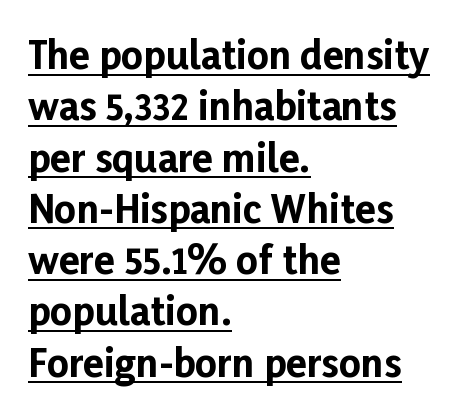
{"serif": "no", "italic": "no", "bold": "yes", "weight": "bold", "width": "normal", "stroke_contrast": "low", "x_height": "medium", "monospaced": "no", "underline": "yes", "align": "left", "line_spacing": "normal", "line_spacing_ratio": 1.35, "letter_spacing": "normal", "letter_spacing_em": 0.0, "glyph_px": 38}
